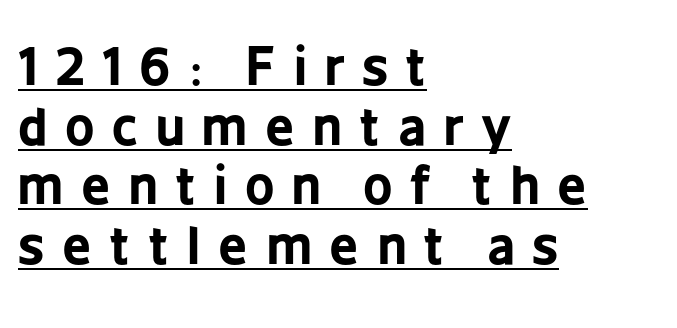
Q: Is the text bold? A: Yes.
Q: Is the text italic (slanted)? A: No, it is upright.
Q: Is the typeface a serif or a sans-serif typeface? A: Sans-serif.
Q: Is the text underlined? A: Yes.
Q: How is the paragraph aligned? A: Left-aligned.
Q: Is the spacing between letters normal or unusually wide? A: Unusually wide.
Q: Width (condensed, normal, or wide)? A: Condensed.
Q: Stroke contrast? A: Low.
Q: x-height? A: Medium.
Q: Monospaced? A: No.
